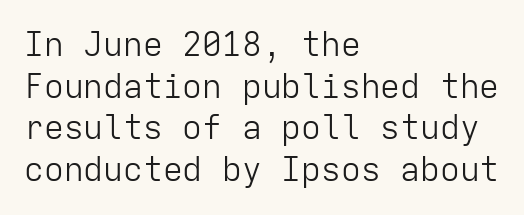
{"serif": "no", "italic": "no", "bold": "no", "weight": "light", "width": "normal", "stroke_contrast": "low", "x_height": "medium", "monospaced": "yes", "underline": "no", "align": "left", "line_spacing": "normal", "line_spacing_ratio": 1.26, "letter_spacing": "normal", "letter_spacing_em": 0.0, "glyph_px": 33}
